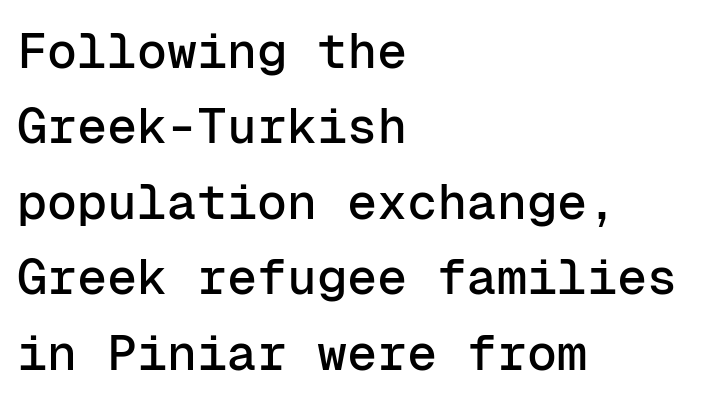
This rendering uses left alignment, leaving the right contour irregular. This is sans-serif lettering, the kind often seen on screens and signage. Honestly, the letter spacing is just normal — you wouldn't notice it. Every character here occupies the same horizontal width, giving the sample a typewriter-like rhythm.
